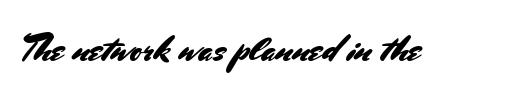
{"serif": "no", "width": "normal", "stroke_contrast": "medium", "x_height": "small", "monospaced": "no", "underline": "no", "letter_spacing": "normal", "letter_spacing_em": 0.0, "glyph_px": 36}
